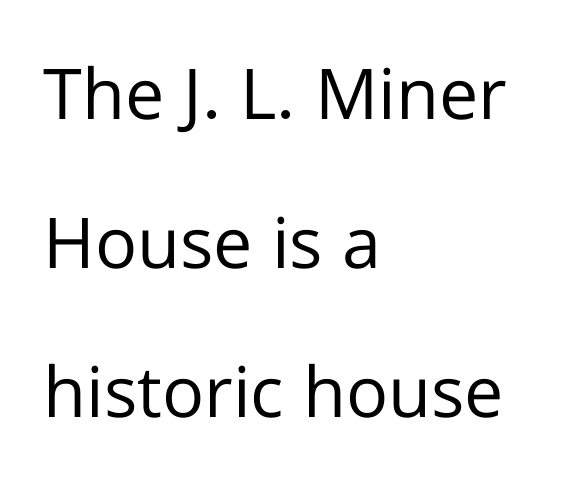
The image shows 70 px regular-weight sans-serif type, upright; set left-aligned, loose line spacing (2.13x), normal letter spacing, not underlined; low stroke contrast and a medium x-height.
